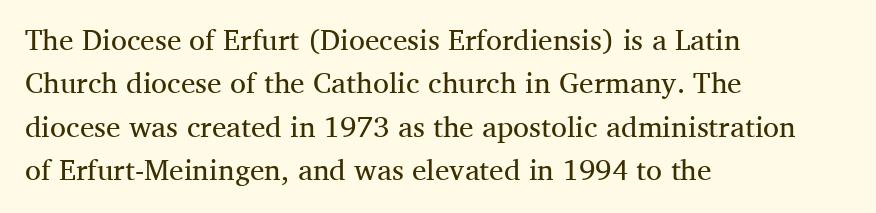
Q: Is the text bold? A: No.
Q: Is the text italic (slanted)? A: No, it is upright.
Q: Is the typeface a serif or a sans-serif typeface? A: Serif.
Q: Is the text underlined? A: No.
Q: How is the paragraph aligned? A: Left-aligned.
Q: Is the spacing between letters normal or unusually wide? A: Normal.
Q: Is the spacing between lines tight, normal or loose? A: Normal.
Q: Width (condensed, normal, or wide)? A: Normal.
Q: Stroke contrast? A: Medium.
Q: x-height? A: Medium.
Q: Monospaced? A: No.
